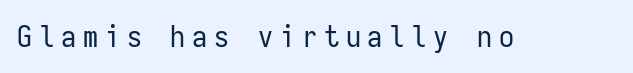
Q: Is the text bold? A: No.
Q: Is the text italic (slanted)? A: No, it is upright.
Q: Is the typeface a serif or a sans-serif typeface? A: Sans-serif.
Q: Is the text underlined? A: No.
Q: Is the spacing between letters normal or unusually wide? A: Unusually wide.
Q: Width (condensed, normal, or wide)? A: Condensed.
Q: Stroke contrast? A: Low.
Q: x-height? A: Medium.
Q: Monospaced? A: Yes.
